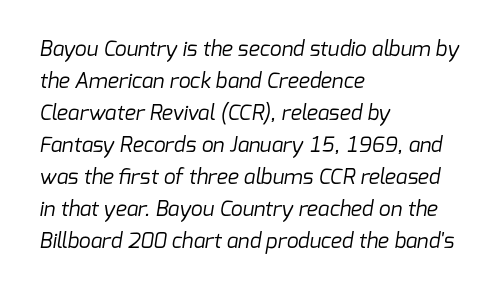
Counters stay open thanks to moderate or lighter strokes. Line spacing here is normal. Letters rest on an invisible, unmarked baseline. Tracking value appears to be zero — textbook default spacing. These lines are set flush left with a ragged right edge.
